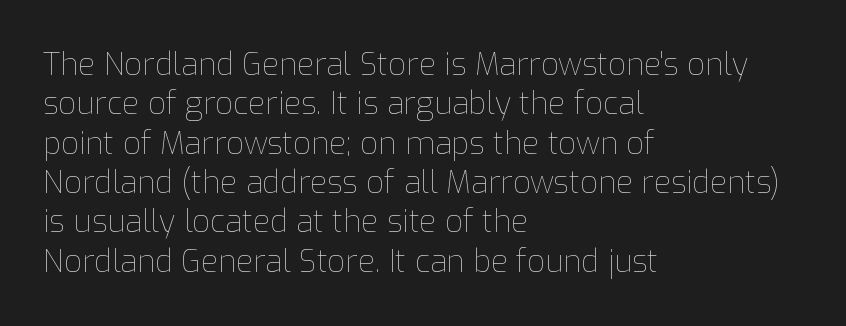
The text block is weighted toward the left margin, trailing off unevenly rightward. The letterforms sit shoulder to shoulder at normal distance. Nope, not italic — everything's standing straight. Vertically, the passage feels balanced, rows spaced as you'd expect.
